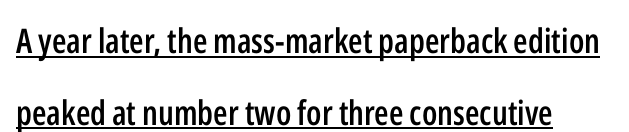
{"serif": "no", "italic": "no", "bold": "semi", "weight": "semibold", "width": "condensed", "stroke_contrast": "low", "x_height": "medium", "monospaced": "no", "underline": "yes", "align": "left", "line_spacing": "loose", "line_spacing_ratio": 2.11, "letter_spacing": "normal", "letter_spacing_em": 0.0, "glyph_px": 34}
